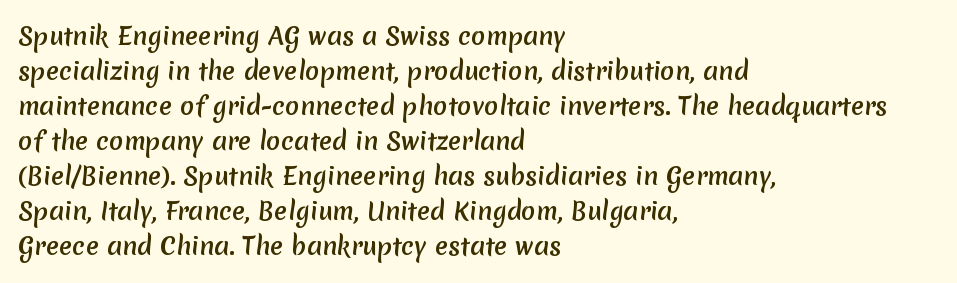
The image shows 24 px text type; set left-aligned, normal line spacing (1.46x), normal letter spacing, not underlined.
